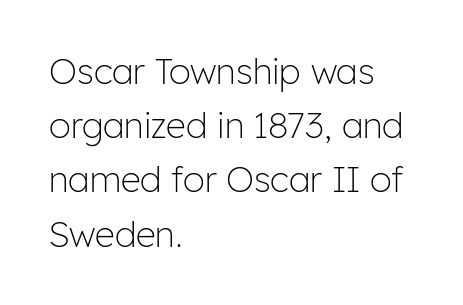
{"serif": "no", "italic": "no", "bold": "no", "weight": "light", "width": "normal", "stroke_contrast": "low", "x_height": "medium", "monospaced": "no", "underline": "no", "align": "left", "line_spacing": "normal", "line_spacing_ratio": 1.55, "letter_spacing": "normal", "letter_spacing_em": 0.0, "glyph_px": 35}
